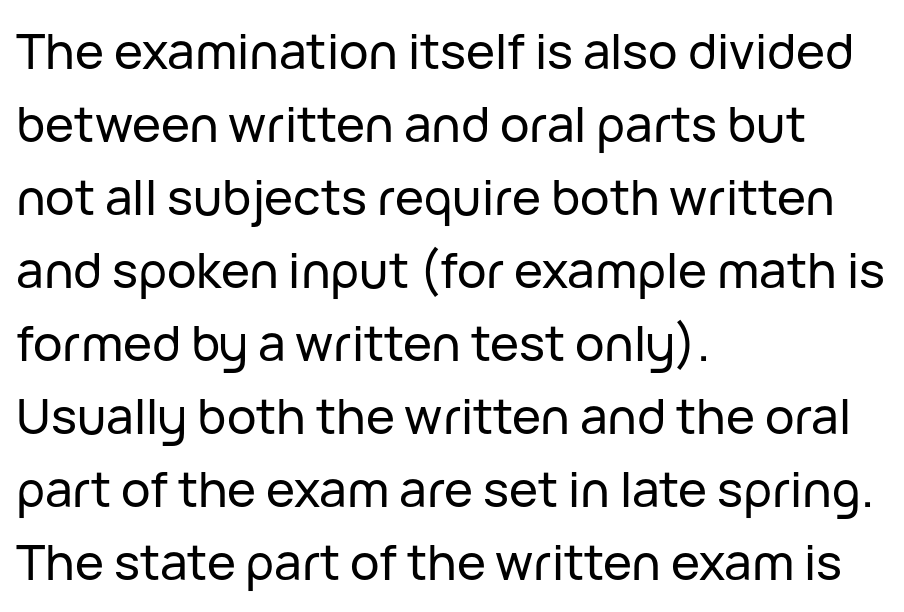
{"serif": "no", "italic": "no", "width": "normal", "stroke_contrast": "low", "x_height": "medium", "monospaced": "no", "underline": "no", "align": "left", "line_spacing": "normal", "line_spacing_ratio": 1.49, "letter_spacing": "normal", "letter_spacing_em": 0.0, "glyph_px": 49}
